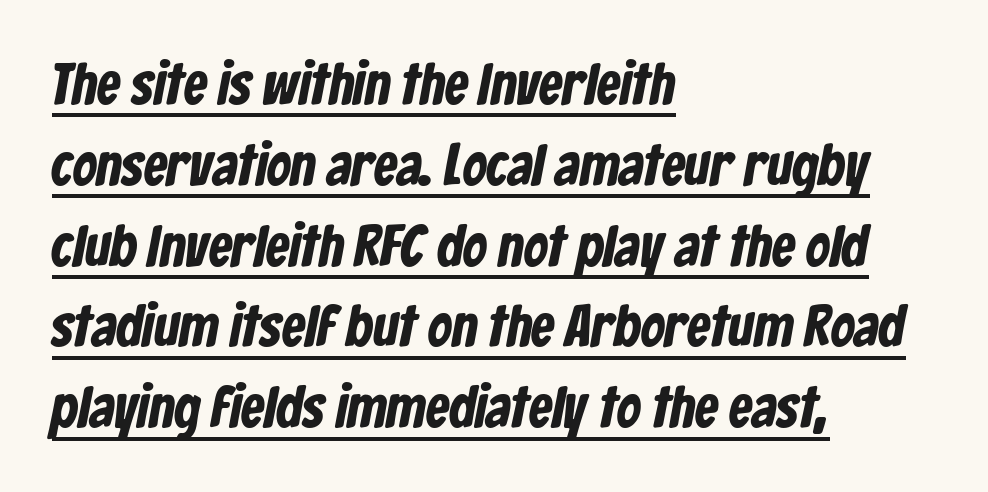
Proportional: the letters do not fall into vertical columns. Honestly, the row spacing looks completely unremarkable. Notice how a bar underscores the lettering throughout. The compositor pushed each line to the left boundary. Classification — sans serif.
